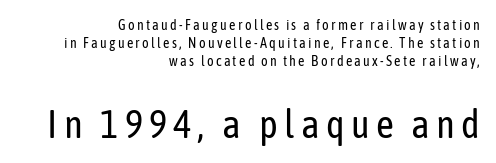
{"serif": "no", "italic": "no", "bold": "no", "weight": "regular", "width": "condensed", "stroke_contrast": "low", "x_height": "medium", "monospaced": "no", "underline": "no", "align": "right", "line_spacing": "normal", "line_spacing_ratio": 1.28, "larger_block": "second", "size_ratio": 2.79, "glyph_px": 39}
